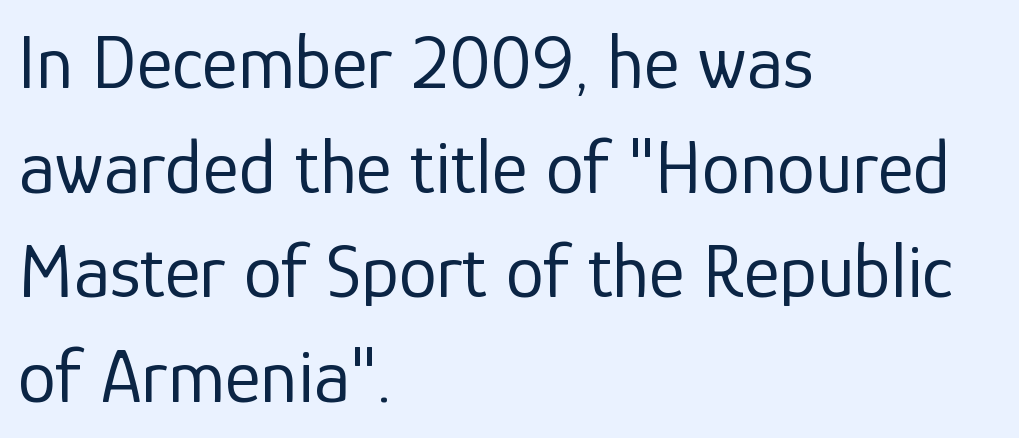
Q: Is the text bold? A: No.
Q: Is the text italic (slanted)? A: No, it is upright.
Q: Is the typeface a serif or a sans-serif typeface? A: Sans-serif.
Q: Is the text underlined? A: No.
Q: How is the paragraph aligned? A: Left-aligned.
Q: Is the spacing between letters normal or unusually wide? A: Normal.
Q: Is the spacing between lines tight, normal or loose? A: Normal.
Q: Width (condensed, normal, or wide)? A: Normal.
Q: Stroke contrast? A: Low.
Q: x-height? A: Medium.
Q: Monospaced? A: No.
